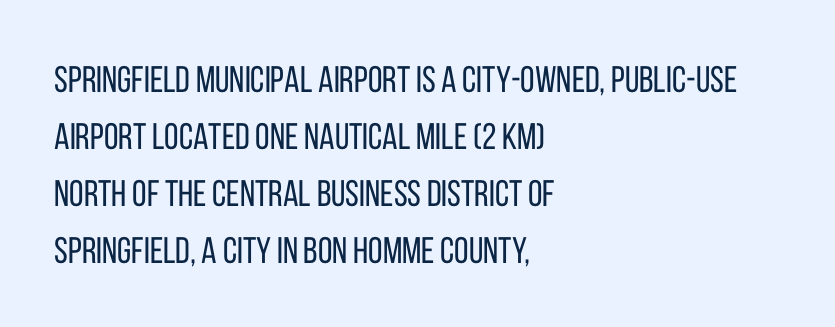
Stem width sits at or under what a default text font uses. You could not count columns in this text — the font is proportionally spaced. The space between consecutive lines is moderate. Every character sits straight up, as roman type does. Serifs: no, the terminals of the letterforms are clean. The space beneath each line is pristine and unruled.
